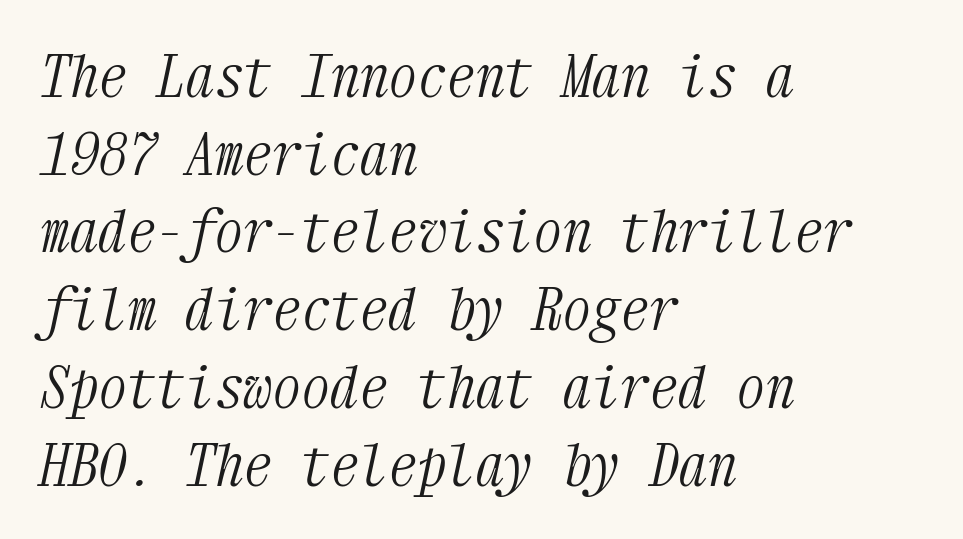
You can tell it's italic because the verticals aren't actually vertical. Weight class: somewhere from thin through regular. Is this a fixed-width face? Yes — each glyph sits in an identical cell. Horizontal bands of white between lines are of average thickness. The glyphs are unaccompanied by any horizontal stroke below them. Compared with a centered layout, this one pins lines to the left instead.
